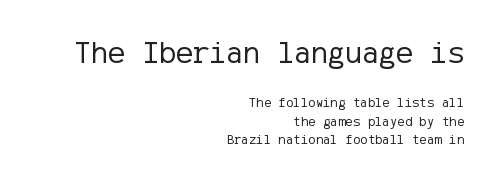
The image shows 32 px regular-weight sans-serif type, upright; set right-aligned, normal line spacing (1.33x), normal letter spacing, not underlined; the first (top) block is 2.29x larger; low stroke contrast and a medium x-height.
